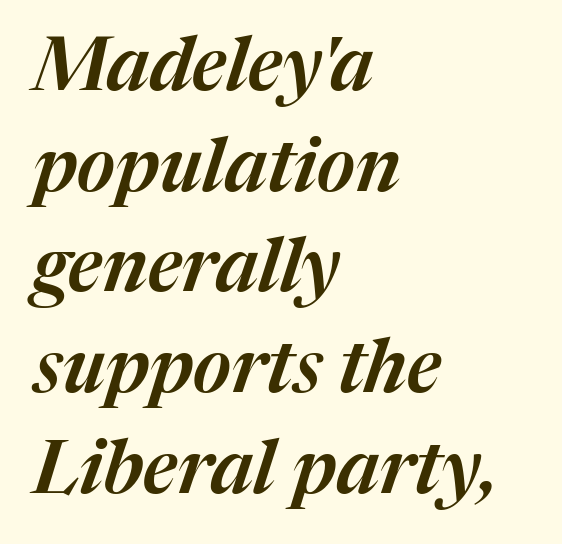
The image shows 74 px text type, italic (leaning right); set left-aligned, normal line spacing (1.36x), normal letter spacing, not underlined; medium stroke contrast and a medium x-height.
